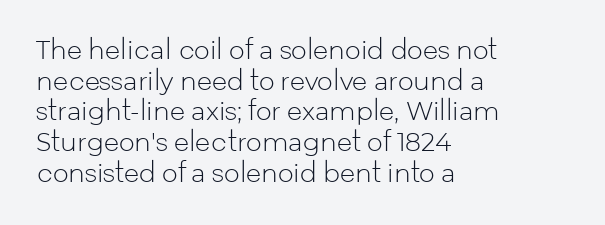
The letters look calm and open, with moderate or lighter stems. Descenders are the only things crossing below the line. Left-aligned paragraph, ragged on the right. Short note: letters normally spaced.
